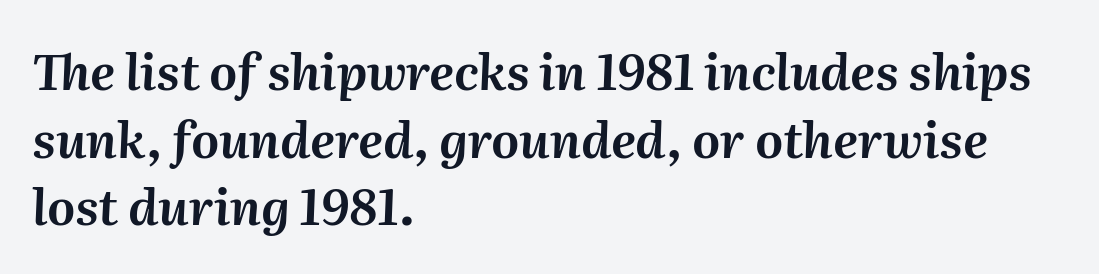
The image shows 49 px text type, italic (leaning right); set left-aligned, normal line spacing (1.38x), normal letter spacing, not underlined; medium stroke contrast and a medium x-height.
